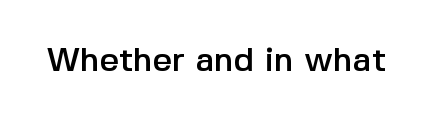
Q: Is the text italic (slanted)? A: No, it is upright.
Q: Is the typeface a serif or a sans-serif typeface? A: Sans-serif.
Q: Is the text underlined? A: No.
Q: Is the spacing between letters normal or unusually wide? A: Normal.
Q: Width (condensed, normal, or wide)? A: Normal.
Q: x-height? A: Medium.
Q: Monospaced? A: No.
